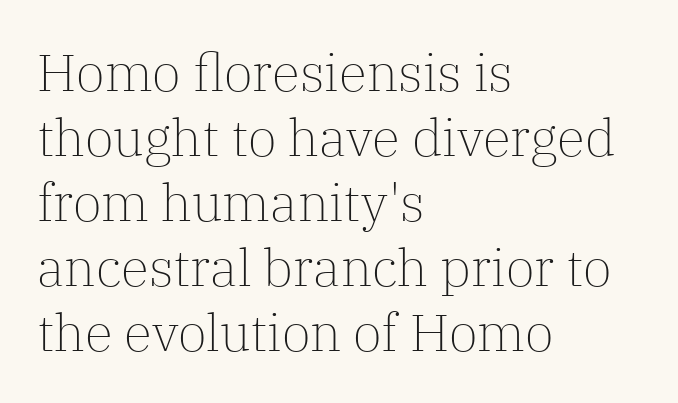
{"serif": "yes", "italic": "no", "bold": "no", "weight": "light", "width": "normal", "stroke_contrast": "low", "x_height": "medium", "monospaced": "no", "underline": "no", "align": "left", "line_spacing": "normal", "line_spacing_ratio": 1.25, "letter_spacing": "normal", "letter_spacing_em": 0.0, "glyph_px": 52}
